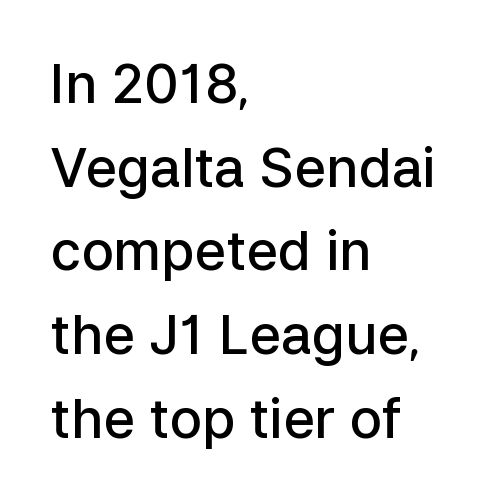
The image shows 54 px semibold sans-serif type, upright; set left-aligned, normal line spacing (1.55x), normal letter spacing, not underlined; low stroke contrast and a medium x-height.
